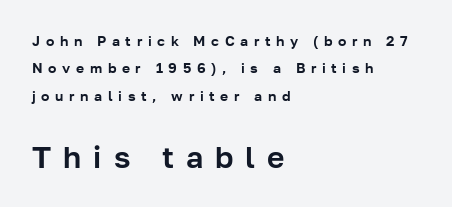
{"serif": "no", "italic": "no", "width": "normal", "stroke_contrast": "low", "x_height": "medium", "monospaced": "no", "underline": "no", "align": "left", "line_spacing": "loose", "line_spacing_ratio": 1.95, "letter_spacing": "wide", "letter_spacing_em": 0.4, "larger_block": "second", "size_ratio": 2.14, "glyph_px": 30}
